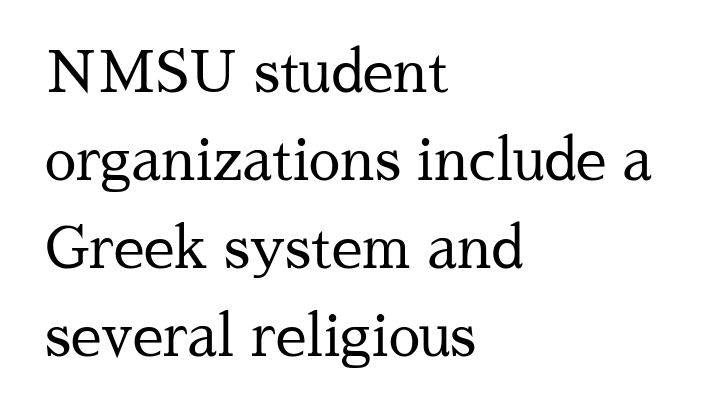
{"serif": "yes", "italic": "no", "bold": "no", "weight": "regular", "width": "normal", "stroke_contrast": "medium", "x_height": "medium", "monospaced": "no", "underline": "no", "align": "left", "line_spacing": "normal", "line_spacing_ratio": 1.57, "letter_spacing": "normal", "letter_spacing_em": 0.0, "glyph_px": 56}
